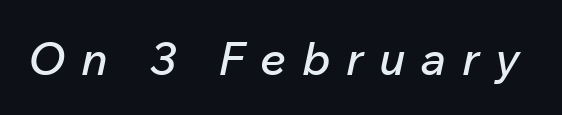
The image shows 46 px text type, italic (leaning right); set unusually wide letter spacing (+0.34 em), not underlined; low stroke contrast and a medium x-height.
